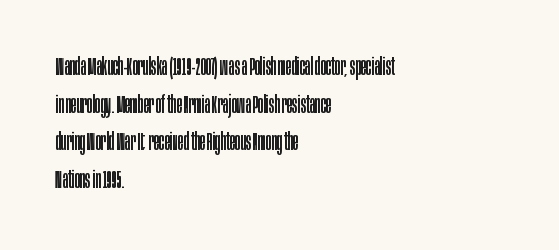
{"italic": "no", "bold": "no", "underline": "no", "align": "left", "line_spacing": "normal", "line_spacing_ratio": 1.51, "letter_spacing": "normal", "letter_spacing_em": 0.0, "glyph_px": 25}
